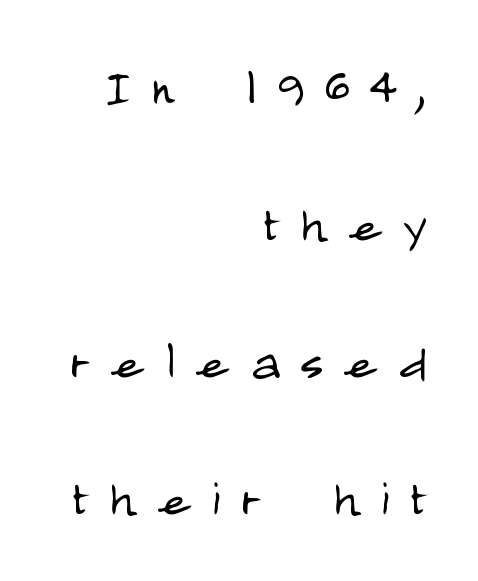
{"serif": "no", "italic": "no", "bold": "no", "weight": "light", "width": "condensed", "stroke_contrast": "low", "x_height": "large", "monospaced": "no", "underline": "no", "align": "right", "line_spacing": "loose", "line_spacing_ratio": 2.21, "letter_spacing": "wide", "letter_spacing_em": 0.33, "glyph_px": 62}
